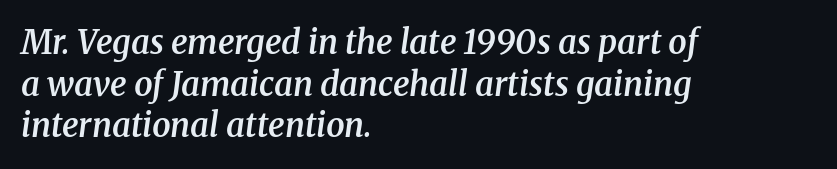
{"serif": "yes", "italic": "yes", "lean": "right", "slant_degrees": 8, "bold": "semi", "weight": "semibold", "width": "normal", "stroke_contrast": "medium", "x_height": "medium", "monospaced": "no", "underline": "no", "align": "left", "line_spacing": "normal", "line_spacing_ratio": 1.26, "letter_spacing": "normal", "letter_spacing_em": 0.0, "glyph_px": 33}
